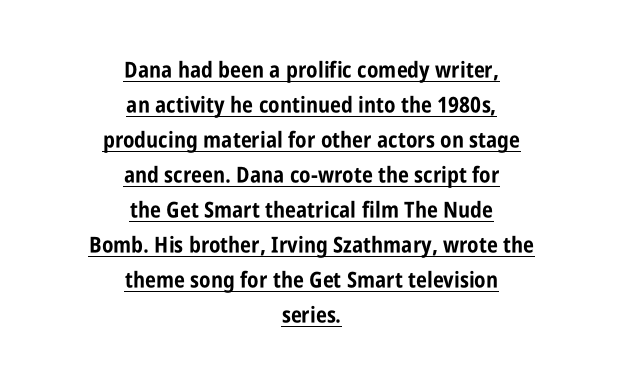
Q: Is the text bold? A: Yes.
Q: Is the text italic (slanted)? A: No, it is upright.
Q: Is the text underlined? A: Yes.
Q: How is the paragraph aligned? A: Centered.
Q: Is the spacing between letters normal or unusually wide? A: Normal.
Q: Is the spacing between lines tight, normal or loose? A: Normal.
